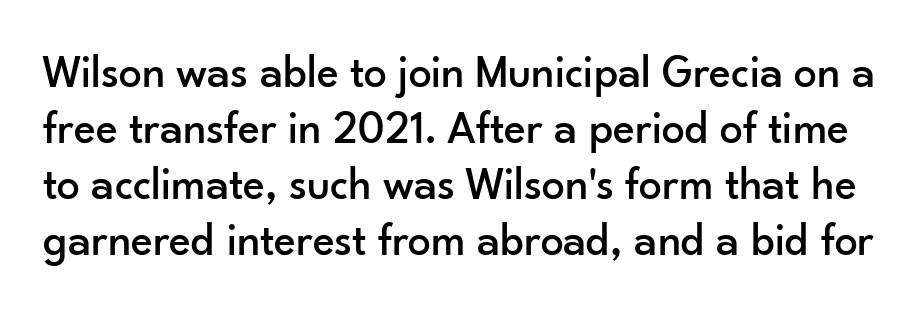
The image shows 46 px sans-serif type, upright; set line spacing 1.22x, normal letter spacing, not underlined; low stroke contrast and a small x-height.
